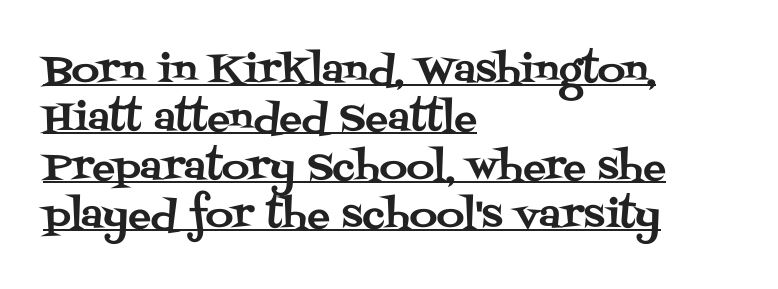
Q: Is the text italic (slanted)? A: No, it is upright.
Q: Is the typeface a serif or a sans-serif typeface? A: Serif.
Q: Is the text underlined? A: Yes.
Q: How is the paragraph aligned? A: Left-aligned.
Q: Is the spacing between letters normal or unusually wide? A: Normal.
Q: Is the spacing between lines tight, normal or loose? A: Normal.
Q: Width (condensed, normal, or wide)? A: Normal.
Q: Stroke contrast? A: Medium.
Q: x-height? A: Large.
Q: Monospaced? A: No.
